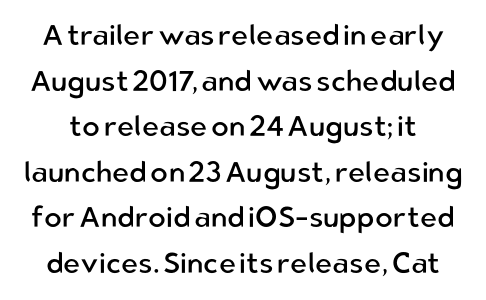
Q: Is the text bold? A: No.
Q: Is the text italic (slanted)? A: No, it is upright.
Q: Is the typeface a serif or a sans-serif typeface? A: Sans-serif.
Q: Is the text underlined? A: No.
Q: Is the spacing between letters normal or unusually wide? A: Normal.
Q: Is the spacing between lines tight, normal or loose? A: Normal.
Q: Width (condensed, normal, or wide)? A: Normal.
Q: Stroke contrast? A: Low.
Q: x-height? A: Medium.
Q: Monospaced? A: No.
